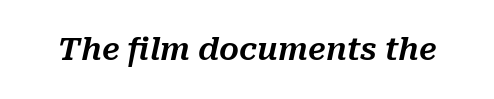
Q: Is the text italic (slanted)? A: Yes, it leans right by about 10 degrees.
Q: Is the text underlined? A: No.
Q: Is the spacing between letters normal or unusually wide? A: Normal.
Q: Width (condensed, normal, or wide)? A: Normal.
Q: Stroke contrast? A: Medium.
Q: x-height? A: Medium.
Q: Monospaced? A: No.
